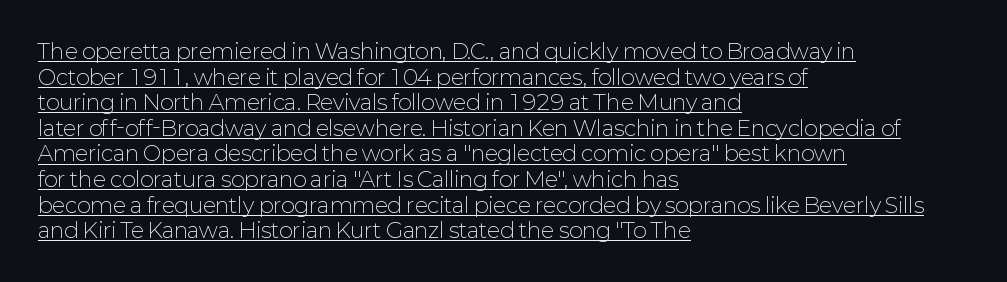
The image shows 21 px text type, upright; set left-aligned, line spacing 1.22x, normal letter spacing, underlined.
